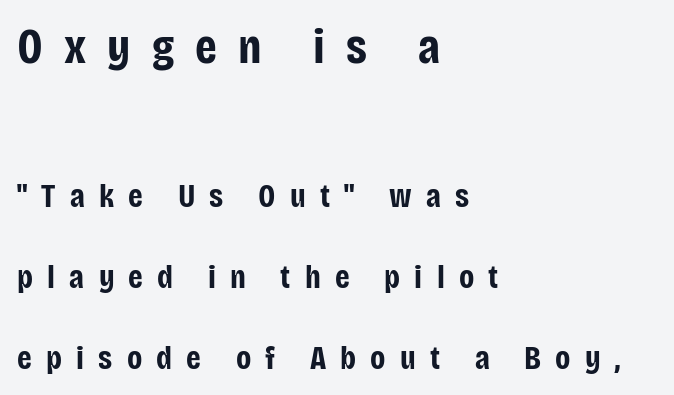
Q: Is the text bold? A: Yes.
Q: Is the text italic (slanted)? A: No, it is upright.
Q: Is the typeface a serif or a sans-serif typeface? A: Sans-serif.
Q: Is the text underlined? A: No.
Q: How is the paragraph aligned? A: Left-aligned.
Q: Is the spacing between letters normal or unusually wide? A: Unusually wide.
Q: Is the spacing between lines tight, normal or loose? A: Loose.
Q: Which block of text is set in a larger size, the first (top) or the second (bottom)? A: The first (top) one.
Q: Width (condensed, normal, or wide)? A: Condensed.
Q: Stroke contrast? A: Low.
Q: x-height? A: Large.
Q: Monospaced? A: No.
